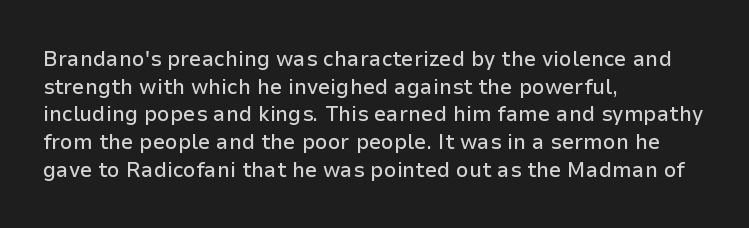
Q: Is the text italic (slanted)? A: No, it is upright.
Q: Is the text underlined? A: No.
Q: How is the paragraph aligned? A: Left-aligned.
Q: Is the spacing between letters normal or unusually wide? A: Normal.
Q: Is the spacing between lines tight, normal or loose? A: Normal.
